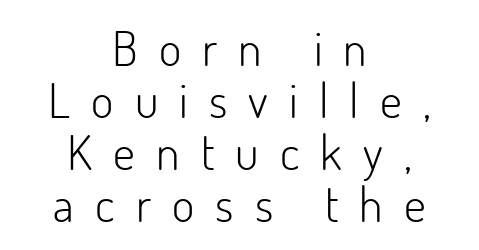
The specimen reads as upright at a glance. Weight: in the light-to-regular range. Clear beneath every line of the passage. This sample uses expanded letter spacing, leaving extra air between glyphs. Does the leading feel generous? Not at all — it's pinched. These lines are rendered in a variable-pitch font.
